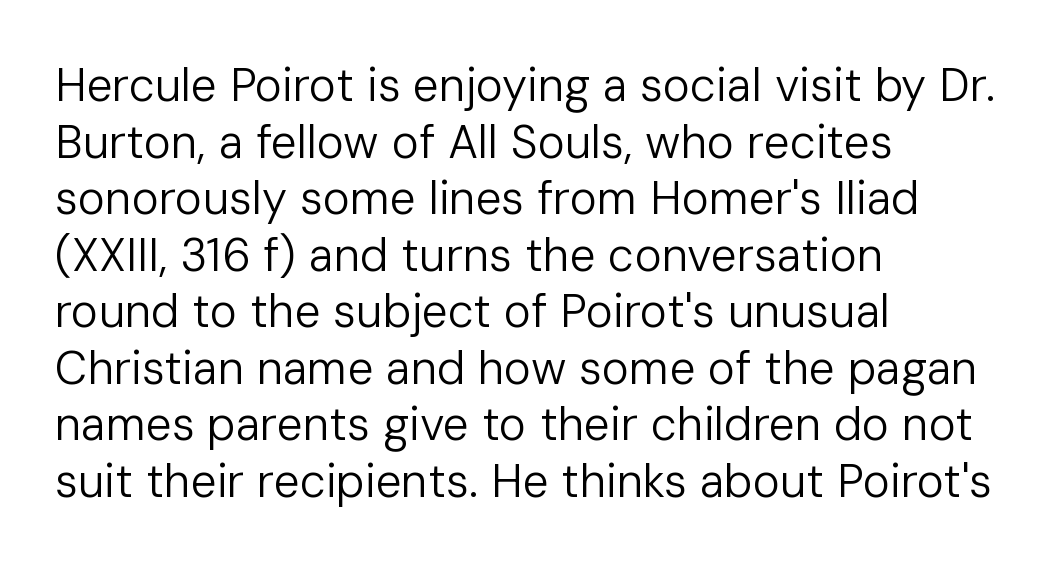
Q: Is the text bold? A: No.
Q: Is the text italic (slanted)? A: No, it is upright.
Q: Is the typeface a serif or a sans-serif typeface? A: Sans-serif.
Q: Is the text underlined? A: No.
Q: How is the paragraph aligned? A: Left-aligned.
Q: Is the spacing between letters normal or unusually wide? A: Normal.
Q: Width (condensed, normal, or wide)? A: Normal.
Q: Stroke contrast? A: Low.
Q: x-height? A: Medium.
Q: Monospaced? A: No.
